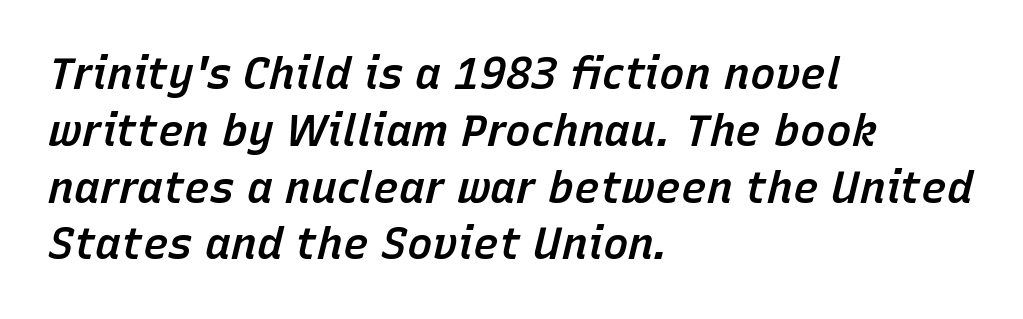
The image shows 43 px semibold type, italic (leaning right); set left-aligned, normal line spacing (1.32x), normal letter spacing, not underlined; low stroke contrast and a medium x-height.
